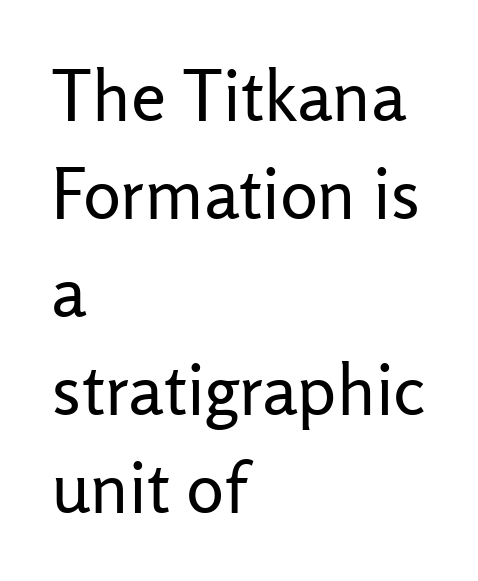
Q: Is the text bold? A: No.
Q: Is the text italic (slanted)? A: No, it is upright.
Q: Is the typeface a serif or a sans-serif typeface? A: Sans-serif.
Q: Is the text underlined? A: No.
Q: How is the paragraph aligned? A: Left-aligned.
Q: Is the spacing between letters normal or unusually wide? A: Normal.
Q: Is the spacing between lines tight, normal or loose? A: Normal.
Q: Width (condensed, normal, or wide)? A: Normal.
Q: Stroke contrast? A: Low.
Q: x-height? A: Medium.
Q: Monospaced? A: No.
